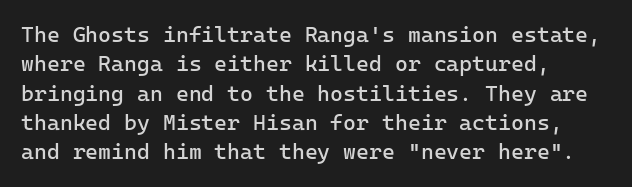
{"italic": "no", "bold": "no", "underline": "no", "align": "left", "line_spacing": "normal", "line_spacing_ratio": 1.33, "letter_spacing": "normal", "letter_spacing_em": 0.0, "glyph_px": 22}
